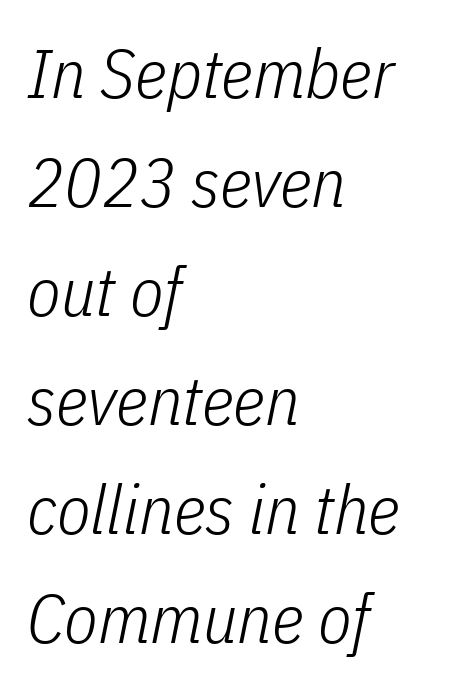
Q: Is the text bold? A: No.
Q: Is the text italic (slanted)? A: Yes, it leans right by about 11 degrees.
Q: Is the text underlined? A: No.
Q: How is the paragraph aligned? A: Left-aligned.
Q: Is the spacing between letters normal or unusually wide? A: Normal.
Q: Is the spacing between lines tight, normal or loose? A: Normal.
Q: Width (condensed, normal, or wide)? A: Condensed.
Q: Stroke contrast? A: Low.
Q: x-height? A: Medium.
Q: Monospaced? A: No.
